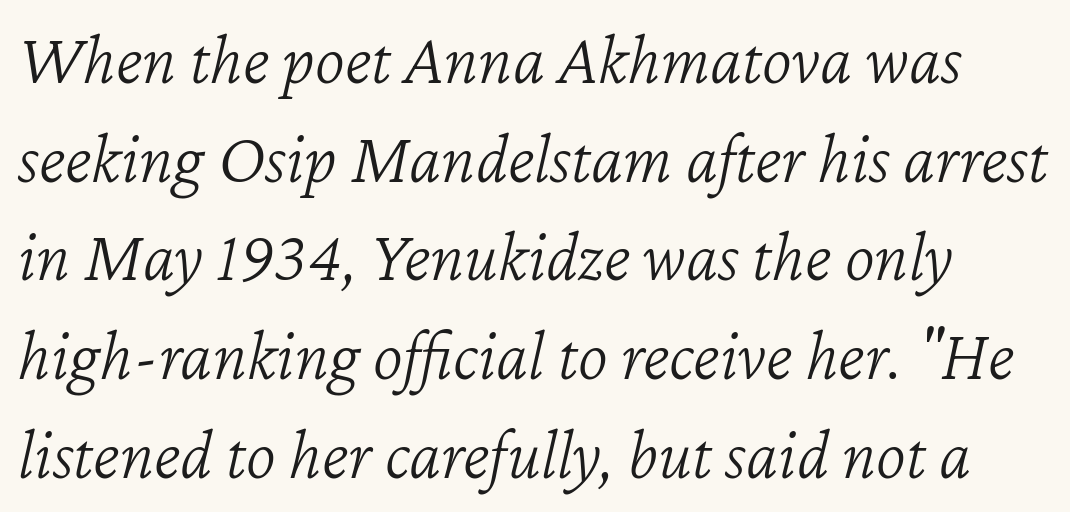
The passage shown stacks its lines at a standard gap. This sample uses plain, unmodified letter spacing. The face used here is proportionally spaced, like ordinary book or web type. Clear beneath every line of the passage. The letterforms sit at book weight or below. Designer's note — italics engaged.
